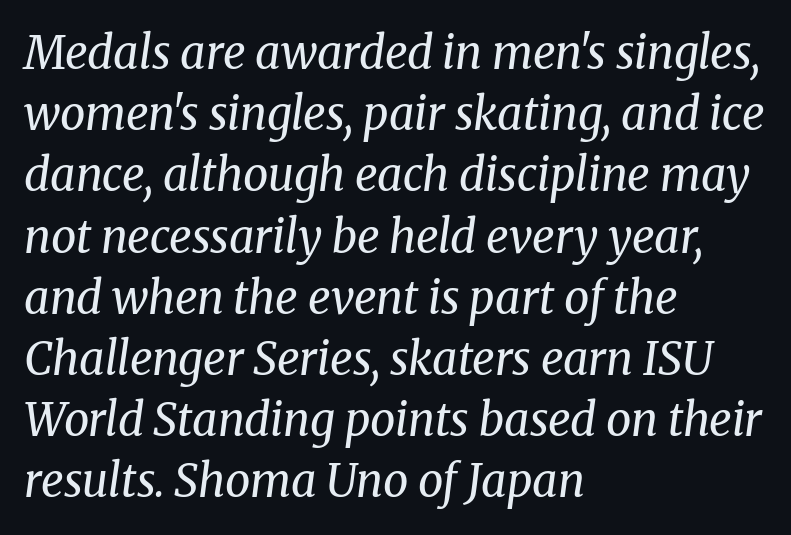
{"serif": "yes", "italic": "yes", "lean": "right", "slant_degrees": 8, "bold": "no", "weight": "regular", "width": "normal", "stroke_contrast": "medium", "x_height": "medium", "monospaced": "no", "underline": "no", "align": "left", "line_spacing": "normal", "line_spacing_ratio": 1.36, "letter_spacing": "normal", "letter_spacing_em": 0.0, "glyph_px": 45}
